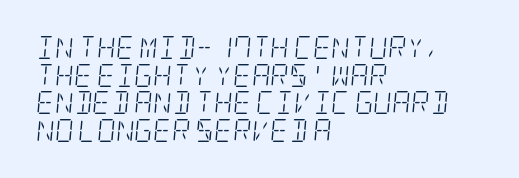
These glyphs show unthickened strokes, regular width or finer. The type is set solid horizontally, with unmodified tracking. The passage is arranged the way most books set body copy — flush left. The words here are not underlined.
